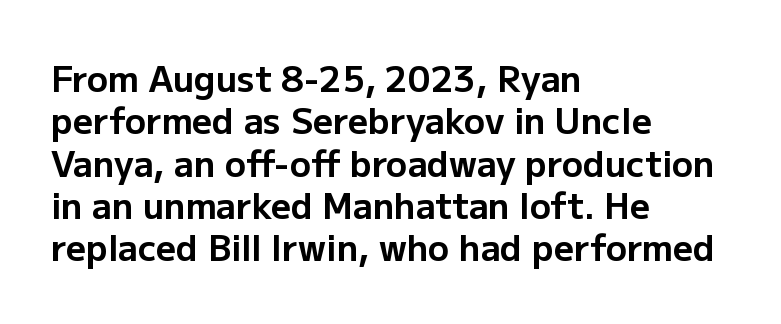
{"serif": "no", "italic": "no", "bold": "yes", "weight": "bold", "width": "normal", "stroke_contrast": "low", "x_height": "medium", "monospaced": "no", "underline": "no", "align": "left", "line_spacing_ratio": 1.21, "letter_spacing": "normal", "letter_spacing_em": 0.0, "glyph_px": 35}
